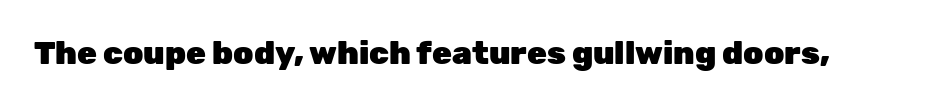
{"serif": "no", "italic": "no", "bold": "yes", "weight": "heavy", "width": "normal", "stroke_contrast": "low", "x_height": "medium", "monospaced": "no", "underline": "no", "letter_spacing": "normal", "letter_spacing_em": 0.0, "glyph_px": 32}
